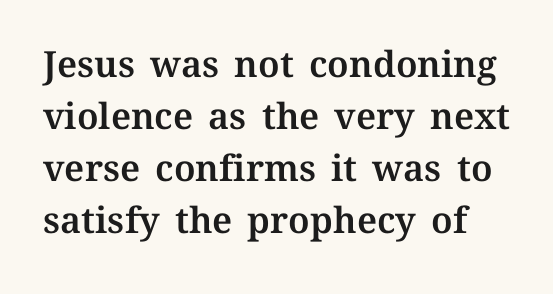
{"italic": "no", "width": "normal", "stroke_contrast": "medium", "x_height": "medium", "monospaced": "no", "underline": "no", "line_spacing": "normal", "line_spacing_ratio": 1.44, "letter_spacing": "normal", "letter_spacing_em": 0.0, "glyph_px": 36}
